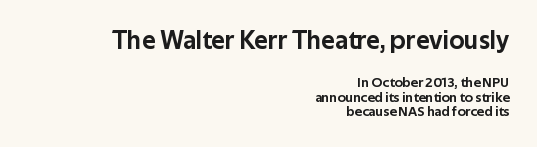
Which of the two is more prominent by size? The first, at the top. The passage is arranged like a letterhead date or caption credit — flush right. The specimen reads as upright at a glance. Closely set lines give the paragraph a compact silhouette.
